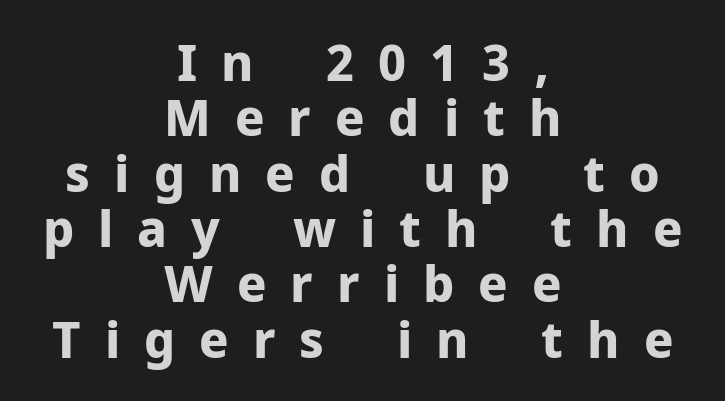
Q: Is the text bold? A: Yes.
Q: Is the text italic (slanted)? A: No, it is upright.
Q: Is the typeface a serif or a sans-serif typeface? A: Sans-serif.
Q: Is the text underlined? A: No.
Q: How is the paragraph aligned? A: Centered.
Q: Is the spacing between letters normal or unusually wide? A: Unusually wide.
Q: Is the spacing between lines tight, normal or loose? A: Tight.
Q: Width (condensed, normal, or wide)? A: Normal.
Q: Stroke contrast? A: Low.
Q: x-height? A: Medium.
Q: Monospaced? A: No.
